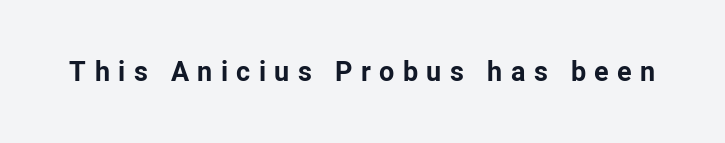
The image shows 27 px bold type, upright; set unusually wide letter spacing (+0.31 em), not underlined.
